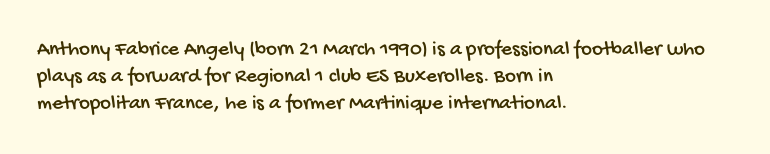
Between one letter and the next there's only the usual sliver of space. Nobody drew a line under any word here. One glance says typical: line gaps are just what's usual. This rendering uses left alignment, leaving the right contour irregular.
